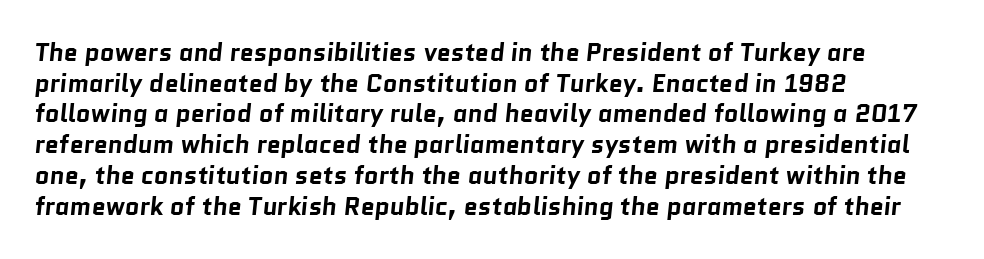
Q: Is the text bold? A: Yes.
Q: Is the text underlined? A: No.
Q: How is the paragraph aligned? A: Left-aligned.
Q: Is the spacing between letters normal or unusually wide? A: Normal.
